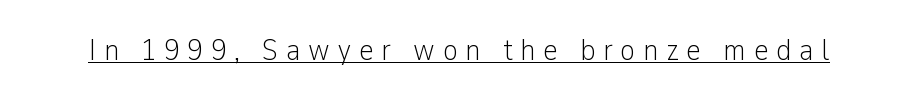
Q: Is the text bold? A: No.
Q: Is the text italic (slanted)? A: No, it is upright.
Q: Is the typeface a serif or a sans-serif typeface? A: Sans-serif.
Q: Is the text underlined? A: Yes.
Q: Is the spacing between letters normal or unusually wide? A: Unusually wide.
Q: Width (condensed, normal, or wide)? A: Condensed.
Q: Stroke contrast? A: Low.
Q: x-height? A: Medium.
Q: Monospaced? A: No.
